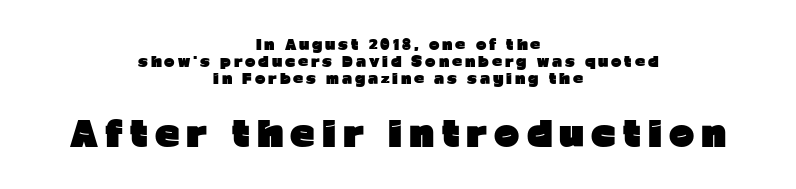
{"serif": "no", "italic": "no", "bold": "yes", "weight": "heavy", "width": "normal", "stroke_contrast": "low", "x_height": "medium", "monospaced": "no", "underline": "no", "align": "center", "line_spacing_ratio": 1.2, "letter_spacing": "wide", "letter_spacing_em": 0.21, "larger_block": "second", "size_ratio": 2.43, "glyph_px": 34}
